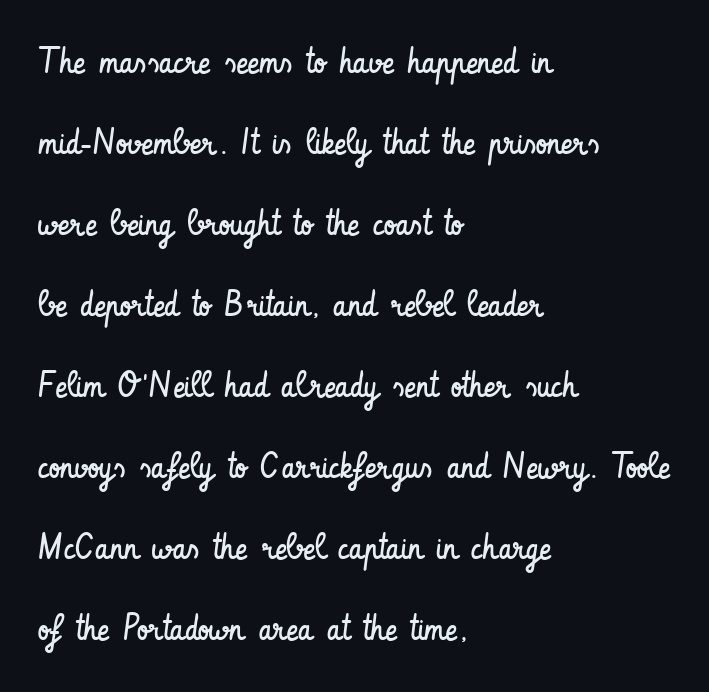
Q: Is the text bold? A: No.
Q: Is the text italic (slanted)? A: No, it is upright.
Q: Is the typeface a serif or a sans-serif typeface? A: Sans-serif.
Q: Is the text underlined? A: No.
Q: How is the paragraph aligned? A: Left-aligned.
Q: Is the spacing between letters normal or unusually wide? A: Normal.
Q: Is the spacing between lines tight, normal or loose? A: Loose.
Q: Width (condensed, normal, or wide)? A: Condensed.
Q: Stroke contrast? A: Low.
Q: x-height? A: Small.
Q: Monospaced? A: No.
